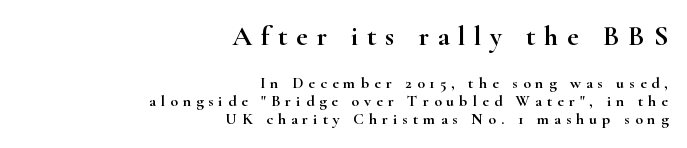
{"serif": "yes", "italic": "no", "width": "wide", "stroke_contrast": "high", "x_height": "small", "monospaced": "no", "underline": "no", "align": "right", "line_spacing": "tight", "line_spacing_ratio": 1.12, "letter_spacing": "wide", "letter_spacing_em": 0.31, "larger_block": "first", "size_ratio": 1.75, "glyph_px": 28}
